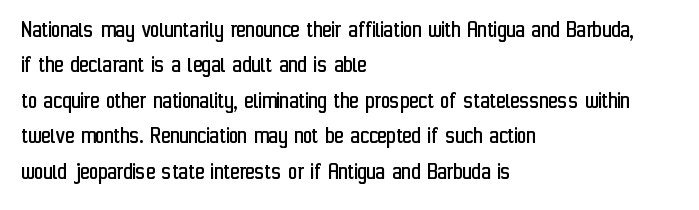
The image shows 25 px text type, upright; set left-aligned, normal line spacing (1.42x), normal letter spacing, not underlined.
